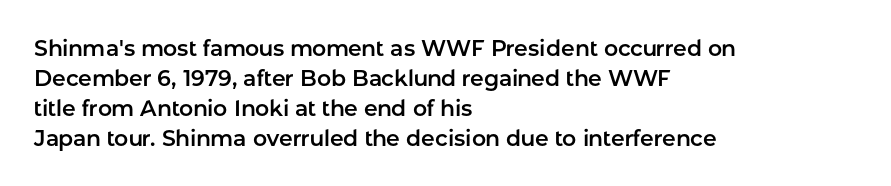
The image shows 22 px text type, upright; set left-aligned, normal line spacing (1.36x), normal letter spacing, not underlined.
